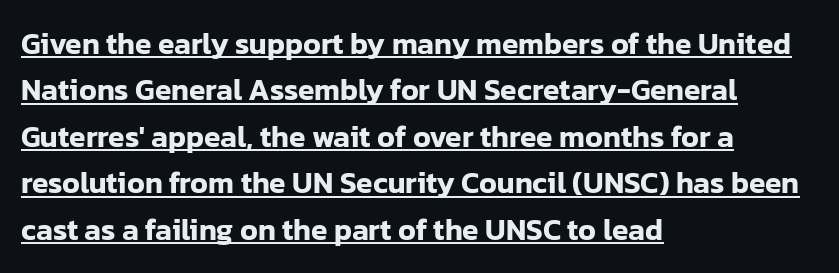
Q: Is the text italic (slanted)? A: No, it is upright.
Q: Is the typeface a serif or a sans-serif typeface? A: Sans-serif.
Q: Is the text underlined? A: Yes.
Q: How is the paragraph aligned? A: Left-aligned.
Q: Is the spacing between letters normal or unusually wide? A: Normal.
Q: Is the spacing between lines tight, normal or loose? A: Normal.
Q: Width (condensed, normal, or wide)? A: Normal.
Q: Stroke contrast? A: Low.
Q: x-height? A: Medium.
Q: Monospaced? A: No.
